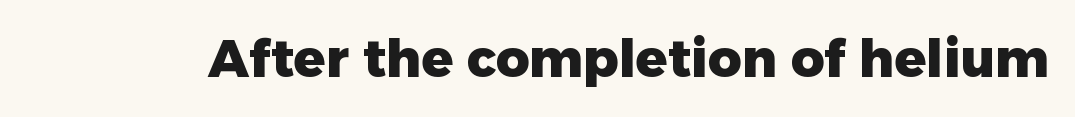
The image shows 52 px heavy sans-serif type, upright; set normal letter spacing, not underlined; low stroke contrast and a medium x-height.
